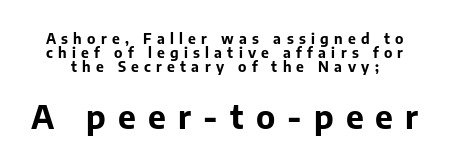
The image shows 32 px bold sans-serif type, upright; set tight line spacing (0.99x), unusually wide letter spacing (+0.38 em), not underlined; the second (bottom) block is 2.29x larger; low stroke contrast and a medium x-height.
